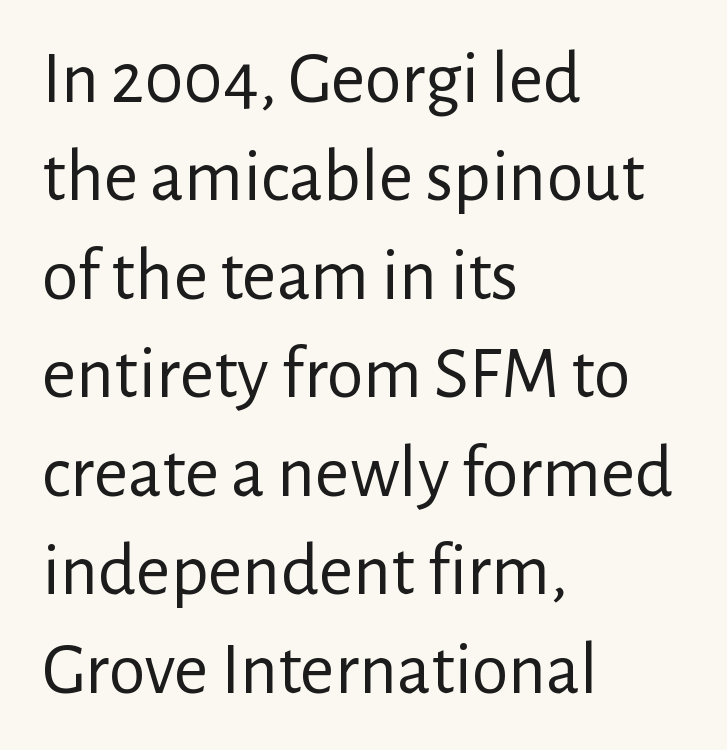
Q: Is the text bold? A: No.
Q: Is the text italic (slanted)? A: No, it is upright.
Q: Is the typeface a serif or a sans-serif typeface? A: Sans-serif.
Q: Is the text underlined? A: No.
Q: How is the paragraph aligned? A: Left-aligned.
Q: Is the spacing between letters normal or unusually wide? A: Normal.
Q: Is the spacing between lines tight, normal or loose? A: Normal.
Q: Width (condensed, normal, or wide)? A: Normal.
Q: Stroke contrast? A: Low.
Q: x-height? A: Medium.
Q: Monospaced? A: No.
